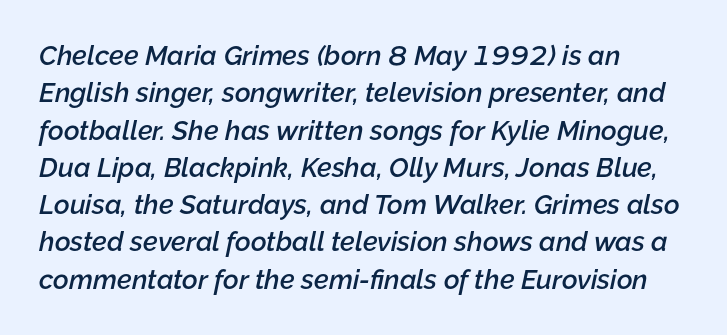
The image shows 27 px text type, italic (leaning right); set left-aligned, normal line spacing (1.38x), normal letter spacing, not underlined.
